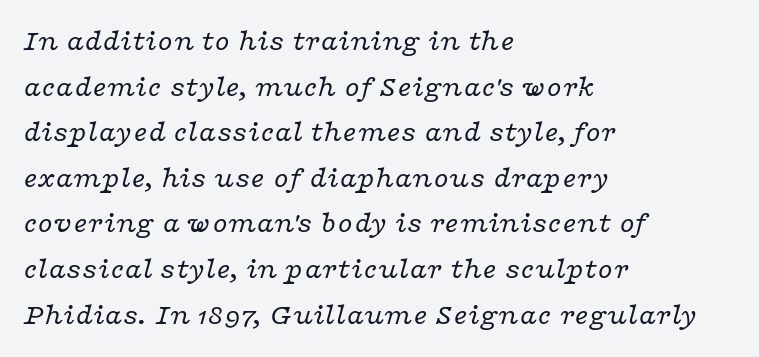
{"serif": "yes", "italic": "yes", "lean": "right", "slant_degrees": 16, "bold": "no", "weight": "regular", "width": "wide", "stroke_contrast": "low", "x_height": "medium", "monospaced": "no", "underline": "no", "align": "left", "line_spacing": "normal", "line_spacing_ratio": 1.52, "letter_spacing": "normal", "letter_spacing_em": 0.0, "glyph_px": 30}
